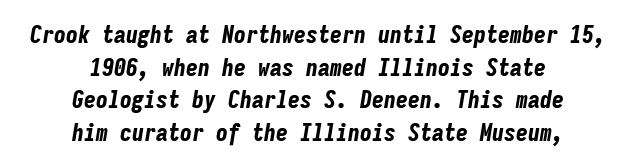
The image shows 24 px bold type, italic (leaning right); set centered, normal line spacing (1.36x), normal letter spacing, not underlined.
